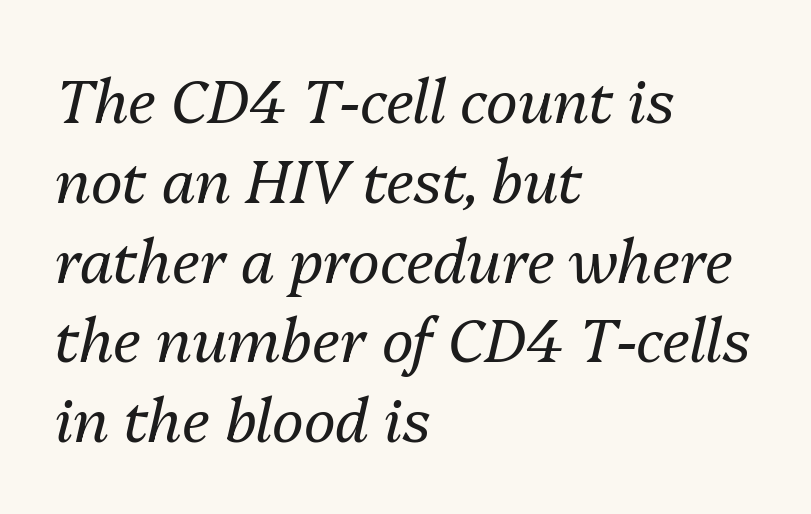
The image shows 60 px regular-weight type, italic (leaning right); set left-aligned, normal line spacing (1.33x), normal letter spacing, not underlined; medium stroke contrast and a medium x-height.
